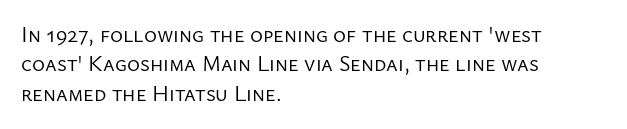
{"italic": "no", "bold": "no", "underline": "no", "align": "left", "line_spacing": "normal", "line_spacing_ratio": 1.33, "letter_spacing": "normal", "letter_spacing_em": 0.0, "glyph_px": 22}
